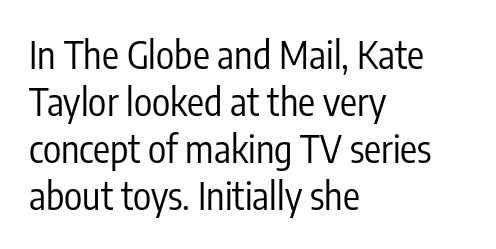
The image shows 38 px regular-weight, condensed sans-serif type, upright; set left-aligned, line spacing 1.24x, normal letter spacing, not underlined; low stroke contrast and a medium x-height.
